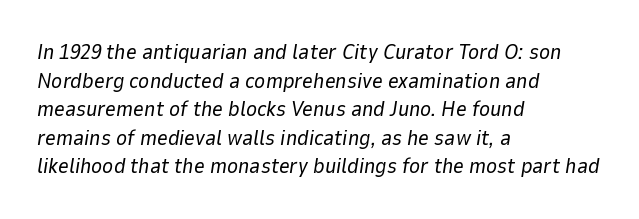
This sample is left-justified, so line endings fall wherever the words run out. The axis of the letterforms is tilted away from vertical. Is the type heavy? It reads as light-to-regular instead. Summary of vertical rhythm: regular, with standard interline spacing. There is no visible air inserted between adjacent glyphs.
